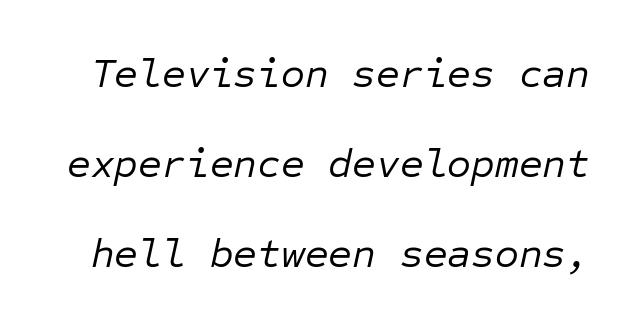
Q: Is the text bold? A: No.
Q: Is the text italic (slanted)? A: Yes, it leans right by about 12 degrees.
Q: Is the text underlined? A: No.
Q: Is the spacing between letters normal or unusually wide? A: Normal.
Q: Is the spacing between lines tight, normal or loose? A: Loose.
Q: Width (condensed, normal, or wide)? A: Normal.
Q: Stroke contrast? A: Low.
Q: x-height? A: Medium.
Q: Monospaced? A: Yes.
